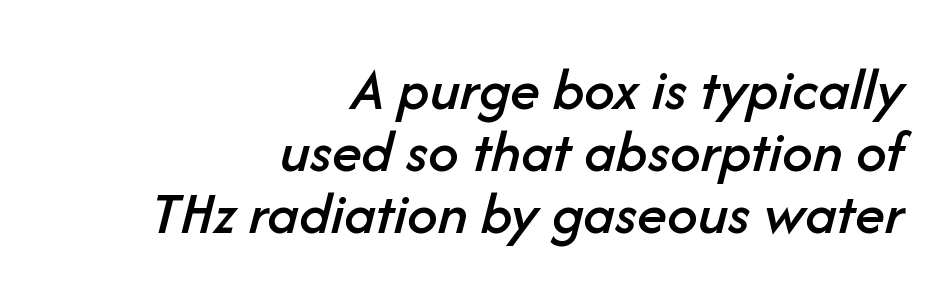
The image shows 61 px text type, italic (leaning right); set right-aligned, tight line spacing (1.02x), normal letter spacing, not underlined; low stroke contrast and a medium x-height.
